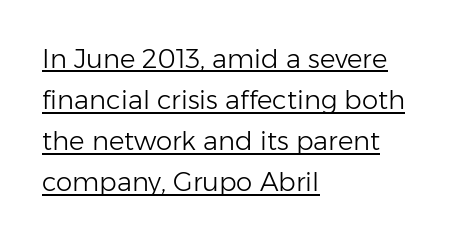
{"italic": "no", "bold": "no", "underline": "yes", "align": "left", "line_spacing": "normal", "line_spacing_ratio": 1.58, "letter_spacing": "normal", "letter_spacing_em": 0.0, "glyph_px": 26}
